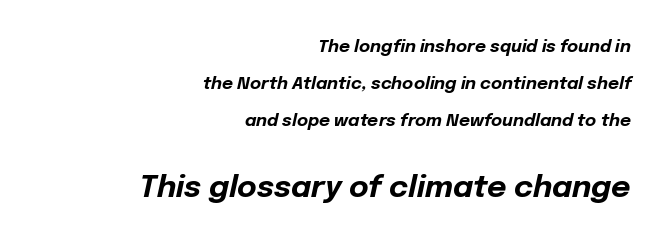
Q: Is the text bold? A: Yes.
Q: Is the text italic (slanted)? A: Yes, it leans right by about 12 degrees.
Q: Is the text underlined? A: No.
Q: How is the paragraph aligned? A: Right-aligned.
Q: Is the spacing between letters normal or unusually wide? A: Normal.
Q: Is the spacing between lines tight, normal or loose? A: Loose.
Q: Which block of text is set in a larger size, the first (top) or the second (bottom)? A: The second (bottom) one.
Q: Width (condensed, normal, or wide)? A: Normal.
Q: Stroke contrast? A: Low.
Q: x-height? A: Medium.
Q: Monospaced? A: No.
